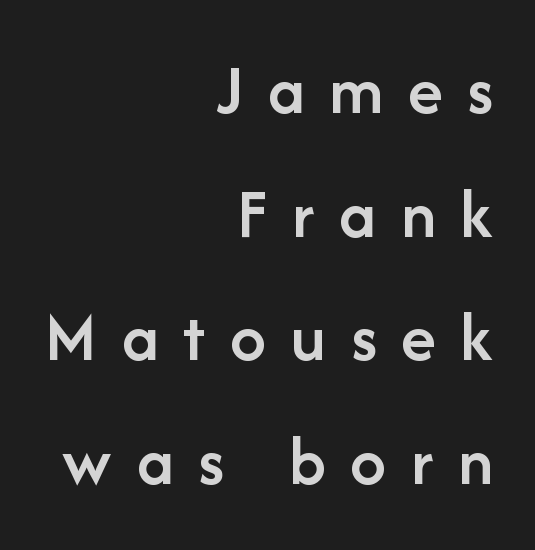
{"serif": "no", "italic": "no", "bold": "semi", "weight": "semibold", "width": "normal", "stroke_contrast": "low", "x_height": "medium", "monospaced": "no", "underline": "no", "align": "right", "line_spacing_ratio": 1.74, "letter_spacing": "wide", "letter_spacing_em": 0.35, "glyph_px": 71}
